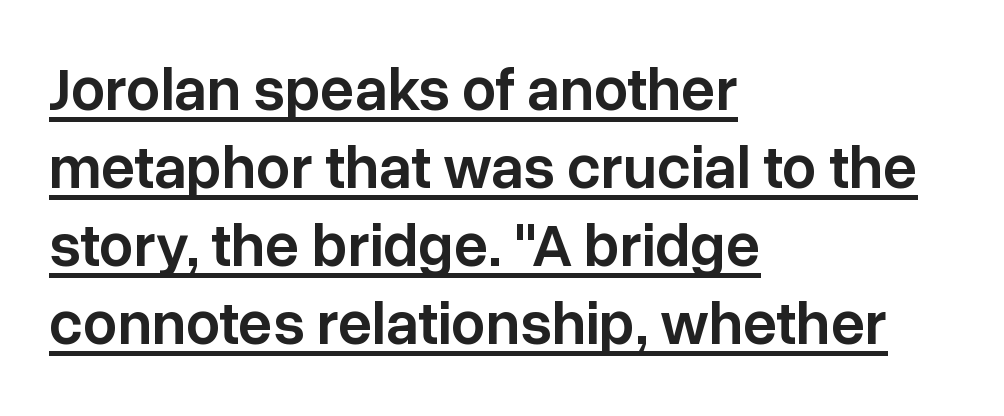
Evenly set lines give the paragraph a standard silhouette. When letters stand straight like this, we call the style roman or upright. Does extra space separate the letters? No, they use regular spacing. Type style note: lacks serifs. Has an underline been added? It has. Alignment: flush left.
